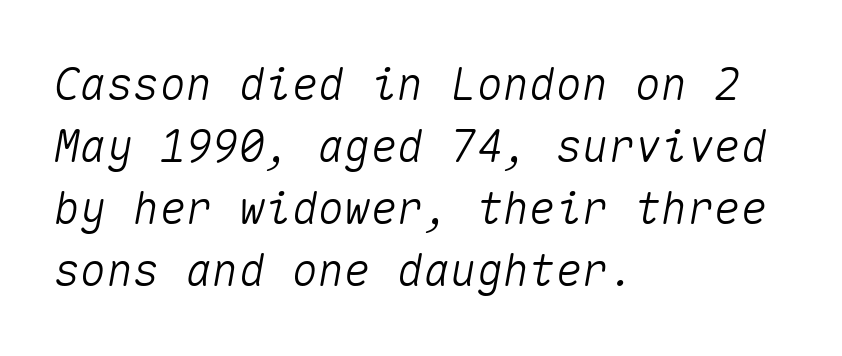
The image shows 44 px text type, italic (leaning right), monospaced; set left-aligned, normal line spacing (1.41x), normal letter spacing, not underlined; medium stroke contrast and a medium x-height.
